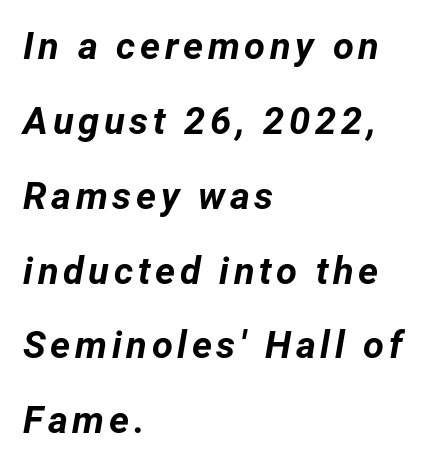
Q: Is the text bold? A: Yes.
Q: Is the text italic (slanted)? A: Yes, it leans right by about 12 degrees.
Q: Is the text underlined? A: No.
Q: How is the paragraph aligned? A: Left-aligned.
Q: Is the spacing between lines tight, normal or loose? A: Loose.
Q: Width (condensed, normal, or wide)? A: Normal.
Q: Stroke contrast? A: Low.
Q: x-height? A: Medium.
Q: Monospaced? A: No.
